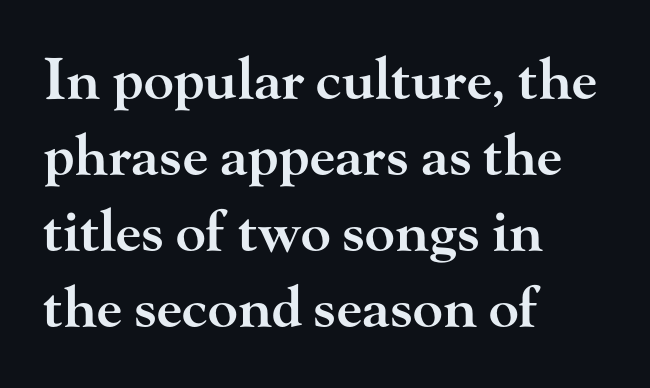
{"serif": "yes", "italic": "no", "bold": "semi", "weight": "semibold", "width": "wide", "stroke_contrast": "high", "x_height": "small", "monospaced": "no", "underline": "no", "align": "left", "line_spacing": "normal", "line_spacing_ratio": 1.36, "letter_spacing": "normal", "letter_spacing_em": 0.0, "glyph_px": 56}
